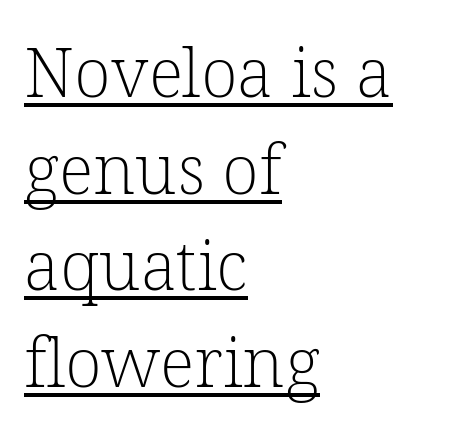
The passage shown is typed in a proportional face where columns would drift. Is this a sans? No — the strokes have serifs. Here the glyphs are tracked normally, forming tight word shapes. Stroke thickness stays within the range of a standard reading face or lighter.
